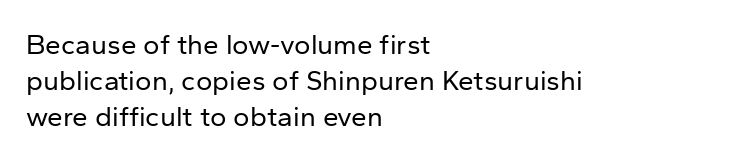
The image shows 28 px regular-weight sans-serif type, upright; set left-aligned, normal line spacing (1.29x), normal letter spacing, not underlined; low stroke contrast and a medium x-height.
